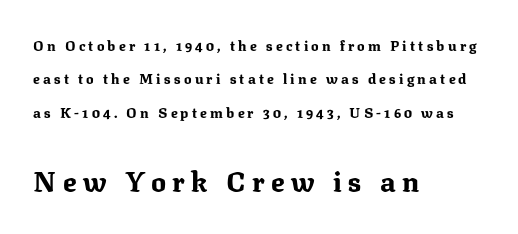
The image shows 28 px bold serif type, upright; set left-aligned, loose line spacing (2.39x), unusually wide letter spacing (+0.23 em), not underlined; the second (bottom) block is 2.0x larger; medium stroke contrast and a medium x-height.
